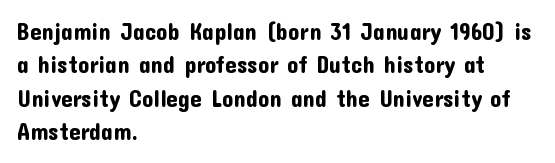
Q: Is the text italic (slanted)? A: No, it is upright.
Q: Is the text underlined? A: No.
Q: How is the paragraph aligned? A: Left-aligned.
Q: Is the spacing between letters normal or unusually wide? A: Normal.
Q: Is the spacing between lines tight, normal or loose? A: Normal.
